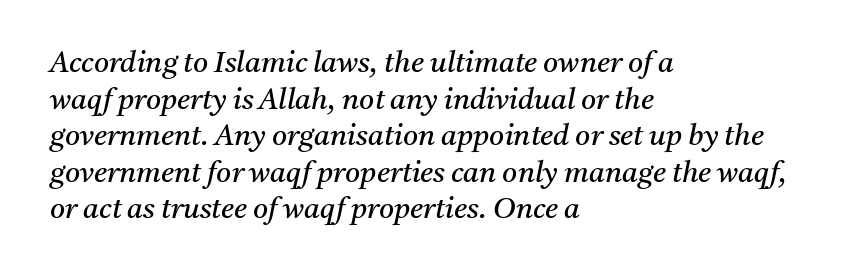
The setting favours the left margin, as ordinary paragraphs usually do. This sample has the flowing, uneven cadence of proportional lettering. The typeface chosen for these lines features serifs. Tracking value appears to be zero — textbook default spacing. Just letters on the line, the space beneath them empty.
